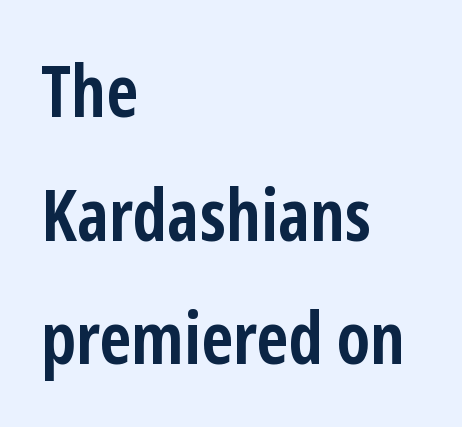
{"serif": "no", "italic": "no", "bold": "yes", "weight": "semibold", "width": "condensed", "stroke_contrast": "low", "x_height": "medium", "monospaced": "no", "underline": "no", "align": "left", "line_spacing_ratio": 1.74, "letter_spacing": "normal", "letter_spacing_em": 0.0, "glyph_px": 71}
